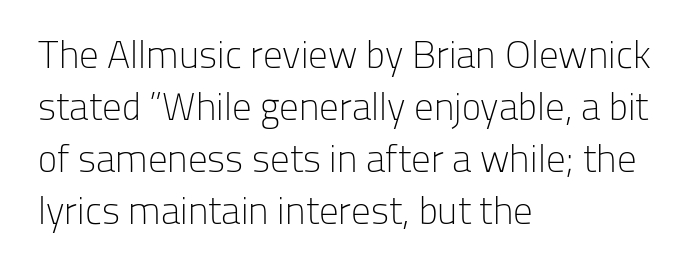
Q: Is the text bold? A: No.
Q: Is the text italic (slanted)? A: No, it is upright.
Q: Is the typeface a serif or a sans-serif typeface? A: Sans-serif.
Q: Is the text underlined? A: No.
Q: How is the paragraph aligned? A: Left-aligned.
Q: Is the spacing between letters normal or unusually wide? A: Normal.
Q: Is the spacing between lines tight, normal or loose? A: Normal.
Q: Width (condensed, normal, or wide)? A: Normal.
Q: Stroke contrast? A: Low.
Q: x-height? A: Medium.
Q: Monospaced? A: No.
